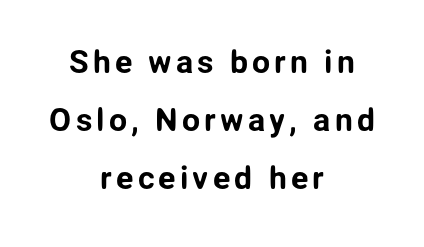
Q: Is the text italic (slanted)? A: No, it is upright.
Q: Is the typeface a serif or a sans-serif typeface? A: Sans-serif.
Q: Is the text underlined? A: No.
Q: How is the paragraph aligned? A: Centered.
Q: Width (condensed, normal, or wide)? A: Normal.
Q: Stroke contrast? A: Low.
Q: x-height? A: Medium.
Q: Monospaced? A: No.
